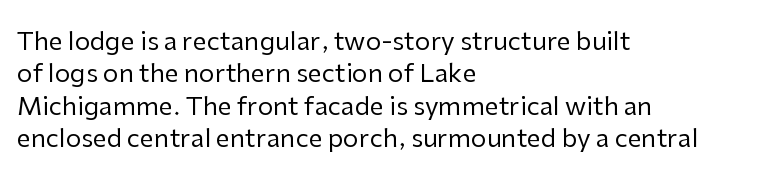
The image shows 25 px text type, upright; set left-aligned, normal line spacing (1.3x), normal letter spacing, not underlined.
